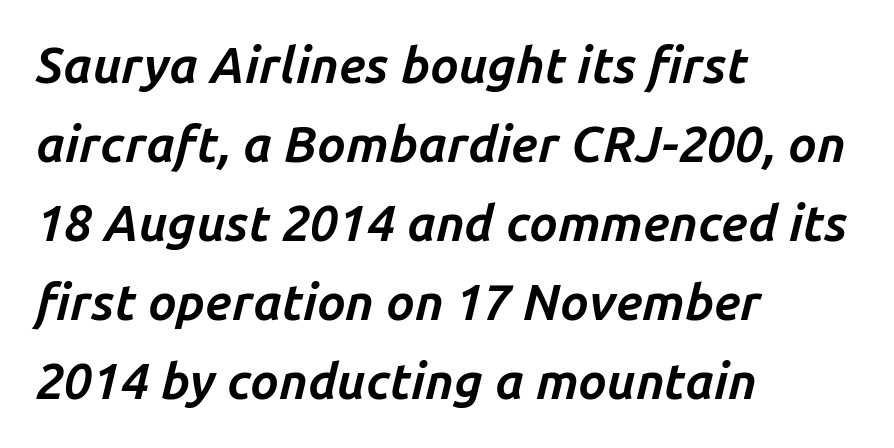
How would I describe the line gaps? Plain and ordinary. Its strokes are broad and dark, the hallmark of bold type. The passage shown leans; its letterforms are oblique. Observe the ordinary spacing: letters are neighbours, not strangers. The space beneath each line is pristine and unruled. Think of a printed novel: that variable character pitch is what you see here.
